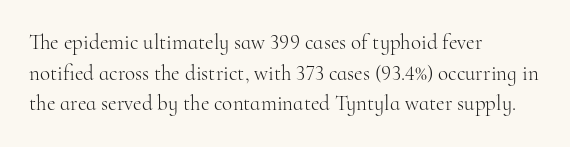
The strip under each line holds only bare page. The lines in this sample share a left origin and differ only in where they stop. The block of text has a typical density, with ordinary space between rows. A typesetter would call this zero additional tracking. Each stroke keeps to a modest, everyday thickness or less. Style check: upright.
